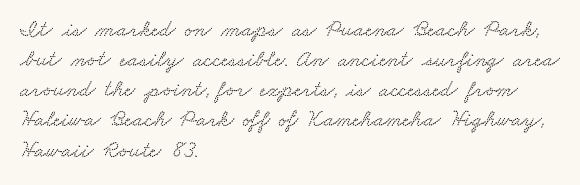
Q: Is the text underlined? A: No.
Q: How is the paragraph aligned? A: Left-aligned.
Q: Is the spacing between letters normal or unusually wide? A: Normal.
Q: Is the spacing between lines tight, normal or loose? A: Normal.
